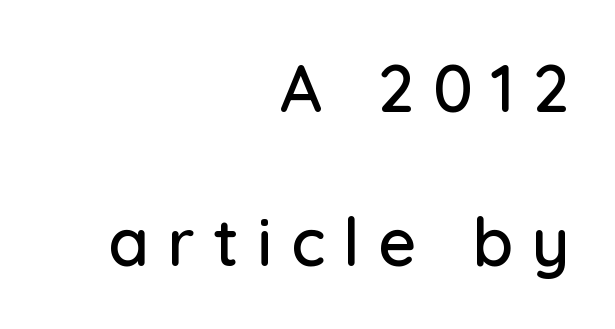
The image shows 66 px sans-serif type, upright; set right-aligned, loose line spacing (2.33x), unusually wide letter spacing (+0.28 em), not underlined; low stroke contrast and a medium x-height.
